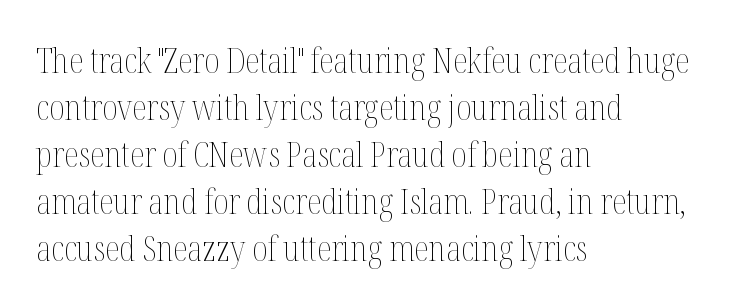
Q: Is the text bold? A: No.
Q: Is the text italic (slanted)? A: No, it is upright.
Q: Is the text underlined? A: No.
Q: How is the paragraph aligned? A: Left-aligned.
Q: Is the spacing between letters normal or unusually wide? A: Normal.
Q: Is the spacing between lines tight, normal or loose? A: Normal.
Q: Width (condensed, normal, or wide)? A: Condensed.
Q: Stroke contrast? A: Medium.
Q: x-height? A: Medium.
Q: Monospaced? A: No.
